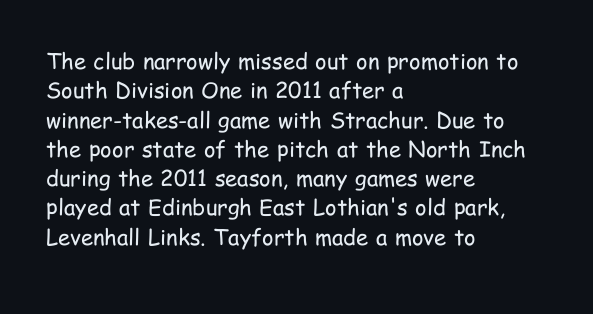
Caption: face not bold, strokes unweighted. Whoever set this chose a conventional vertical rhythm. This sample uses plain, unmodified letter spacing. The lettering stays uniformly vertical, giving the passage a roman look. Rule under the text: the space is simply empty.
